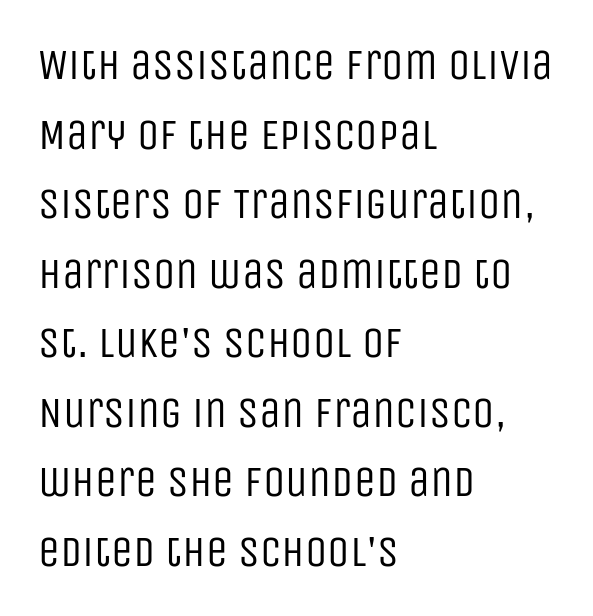
{"serif": "no", "italic": "no", "bold": "no", "weight": "regular", "width": "condensed", "stroke_contrast": "low", "x_height": "large", "monospaced": "no", "underline": "no", "align": "left", "line_spacing": "normal", "line_spacing_ratio": 1.58, "letter_spacing": "normal", "letter_spacing_em": 0.0, "glyph_px": 44}
